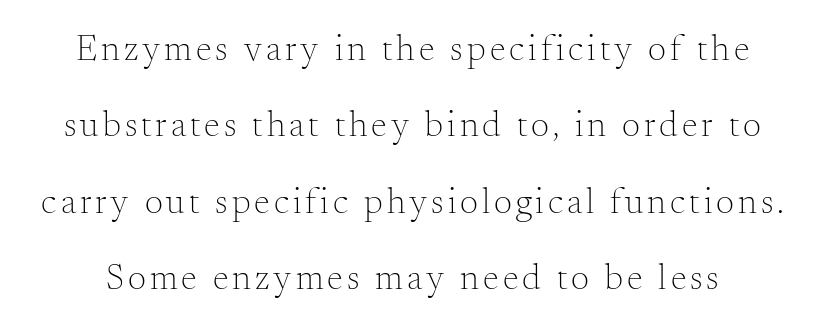
Q: Is the text bold? A: No.
Q: Is the text italic (slanted)? A: No, it is upright.
Q: Is the typeface a serif or a sans-serif typeface? A: Serif.
Q: Is the text underlined? A: No.
Q: Is the spacing between lines tight, normal or loose? A: Loose.
Q: Width (condensed, normal, or wide)? A: Normal.
Q: Stroke contrast? A: Medium.
Q: x-height? A: Small.
Q: Monospaced? A: No.
